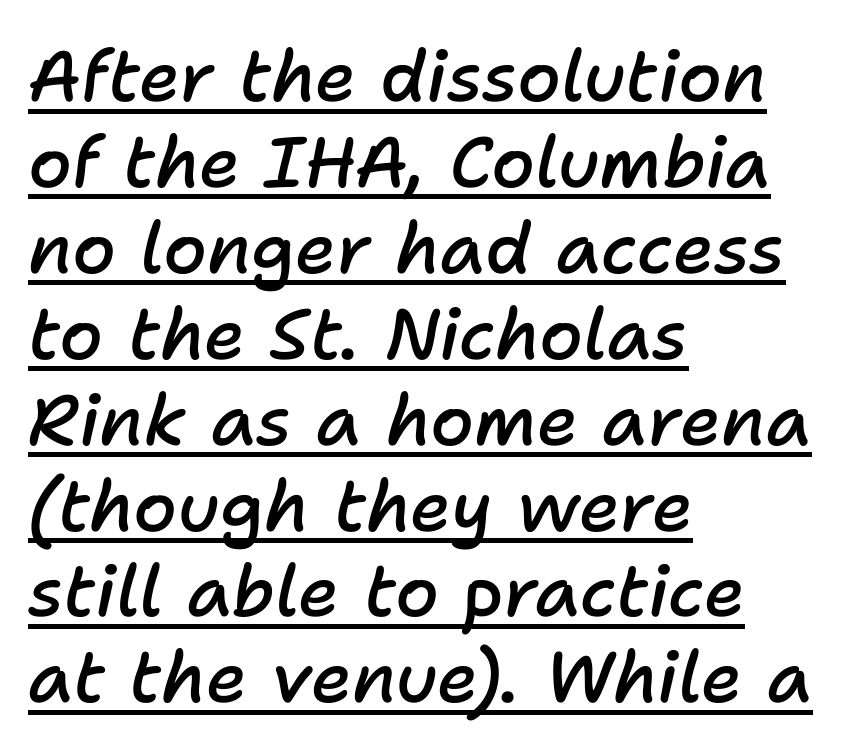
Q: Is the text bold? A: Semi-bold.
Q: Is the text italic (slanted)? A: Yes, it leans right by about 11 degrees.
Q: Is the text underlined? A: Yes.
Q: How is the paragraph aligned? A: Left-aligned.
Q: Is the spacing between letters normal or unusually wide? A: Normal.
Q: Width (condensed, normal, or wide)? A: Normal.
Q: Stroke contrast? A: Low.
Q: x-height? A: Medium.
Q: Monospaced? A: No.
